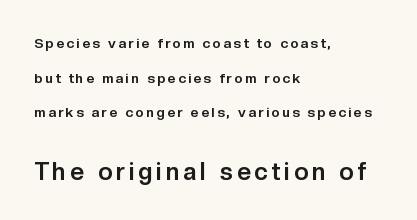
Ordinary non-slanted type is in use. These lines stand farther apart than default settings would place them. The words here are not underlined. Thick stems and heavy bowls — unmistakably bold. Reading top to bottom, the characters get bigger at the block break.
